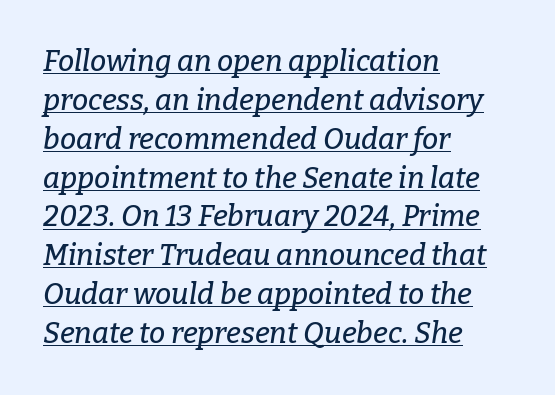
Q: Is the text italic (slanted)? A: Yes, it leans right by about 9 degrees.
Q: Is the typeface a serif or a sans-serif typeface? A: Serif.
Q: Is the text underlined? A: Yes.
Q: How is the paragraph aligned? A: Left-aligned.
Q: Is the spacing between letters normal or unusually wide? A: Normal.
Q: Is the spacing between lines tight, normal or loose? A: Normal.
Q: Width (condensed, normal, or wide)? A: Normal.
Q: Stroke contrast? A: Low.
Q: x-height? A: Medium.
Q: Monospaced? A: No.
